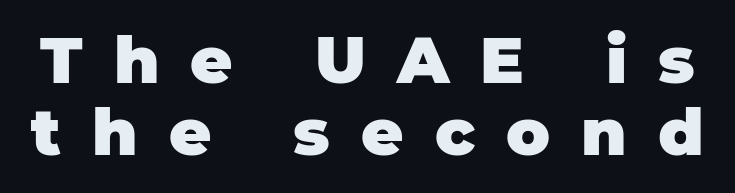
The image shows 65 px heavy sans-serif type, upright; set tight line spacing (1.11x), unusually wide letter spacing (+0.48 em), not underlined; low stroke contrast and a large x-height.
